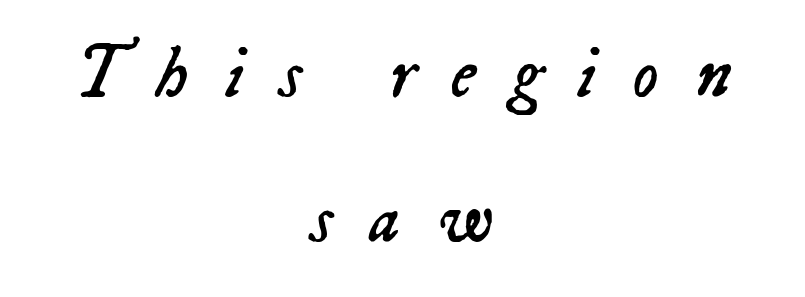
The image shows 73 px regular-weight type, italic (leaning right); set centered, loose line spacing (1.98x), unusually wide letter spacing (+0.49 em), not underlined; low stroke contrast and a medium x-height.
